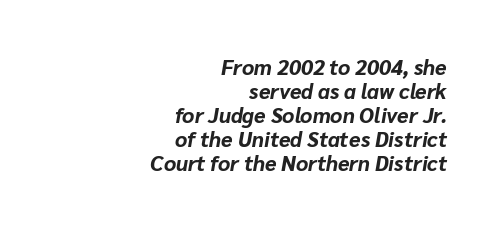
{"italic": "yes", "lean": "right", "slant_degrees": 10, "bold": "yes", "underline": "no", "align": "right", "line_spacing": "tight", "line_spacing_ratio": 1.14, "letter_spacing": "normal", "letter_spacing_em": 0.0, "glyph_px": 21}
